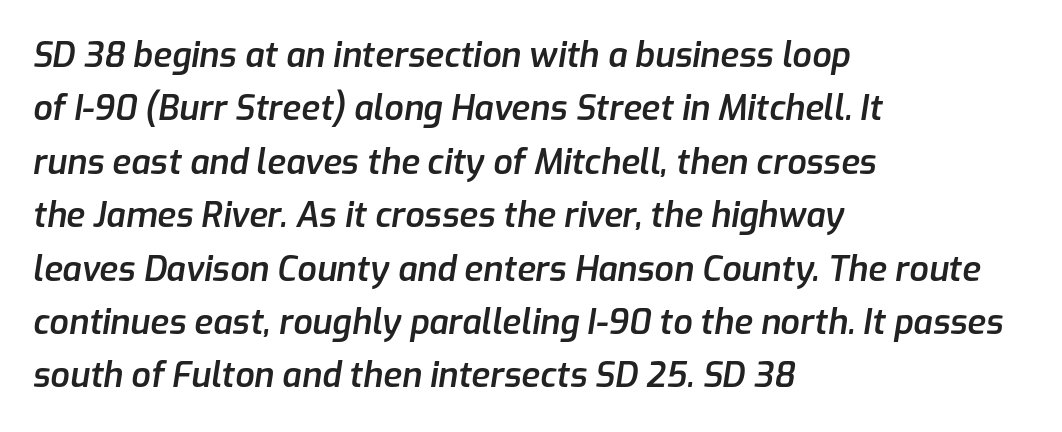
{"italic": "yes", "lean": "right", "slant_degrees": 9, "bold": "semi", "weight": "semibold", "width": "normal", "stroke_contrast": "low", "x_height": "medium", "monospaced": "no", "underline": "no", "align": "left", "line_spacing": "normal", "line_spacing_ratio": 1.57, "letter_spacing": "normal", "letter_spacing_em": 0.0, "glyph_px": 34}
